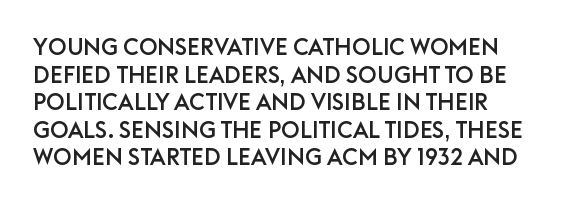
The image shows 23 px text type, upright; set line spacing 1.2x, normal letter spacing, not underlined.
